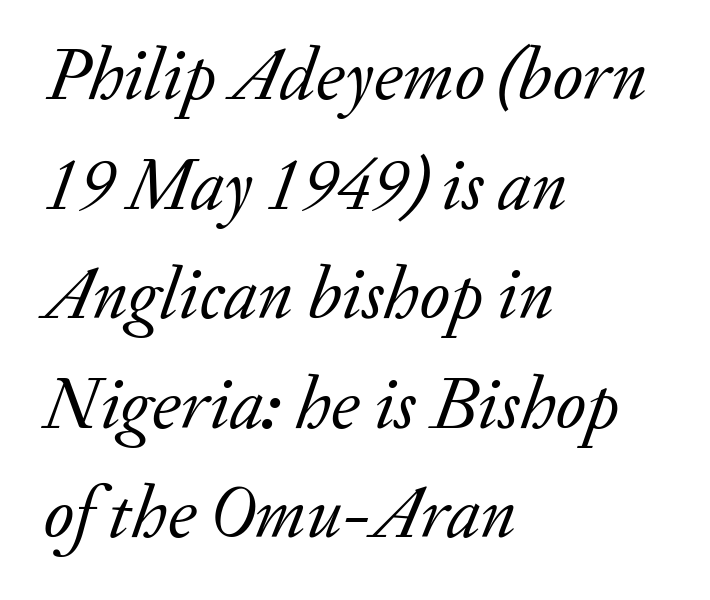
The image shows 74 px regular-weight serif type, italic (leaning right); set left-aligned, normal line spacing (1.48x), normal letter spacing, not underlined; low stroke contrast and a small x-height.
